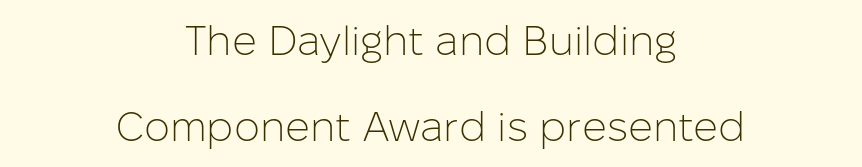
Q: Is the text bold? A: No.
Q: Is the text italic (slanted)? A: No, it is upright.
Q: Is the typeface a serif or a sans-serif typeface? A: Sans-serif.
Q: Is the text underlined? A: No.
Q: How is the paragraph aligned? A: Centered.
Q: Is the spacing between letters normal or unusually wide? A: Normal.
Q: Is the spacing between lines tight, normal or loose? A: Loose.
Q: Width (condensed, normal, or wide)? A: Normal.
Q: Stroke contrast? A: Low.
Q: x-height? A: Medium.
Q: Monospaced? A: No.
